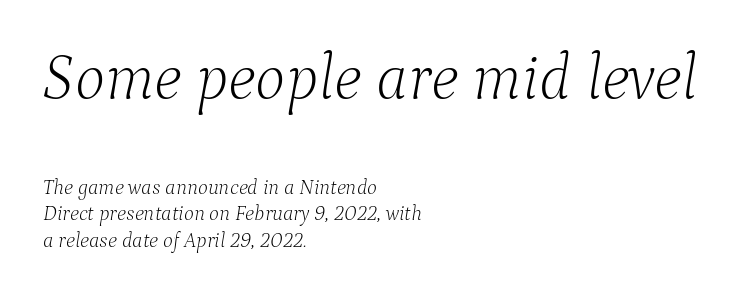
The image shows 64 px light serif type, italic (leaning right); set left-aligned, normal line spacing (1.26x), normal letter spacing, not underlined; the first (top) block is 3.05x larger; low stroke contrast and a medium x-height.
